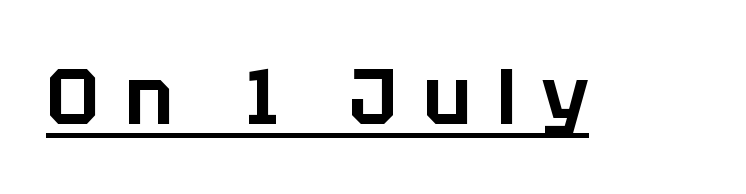
The image shows 78 px sans-serif type, upright; set unusually wide letter spacing (+0.33 em), underlined; low stroke contrast and a large x-height.
